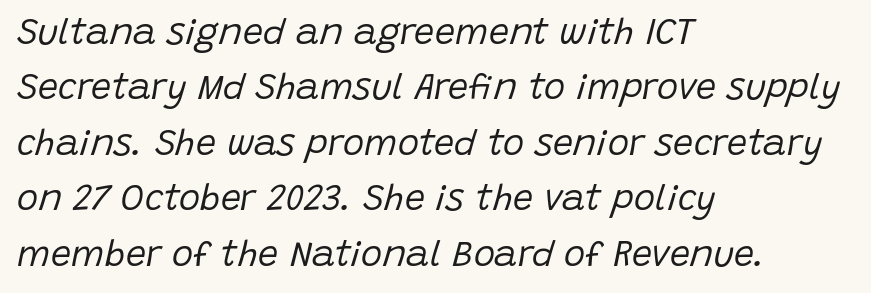
In terms of letterspacing, this is plain default setting. Short and long lines alike share a common starting point at left. Note the varied advance widths — an 'i' is clearly narrower than an 'm'. Honestly, there is no underline to notice here at all.
